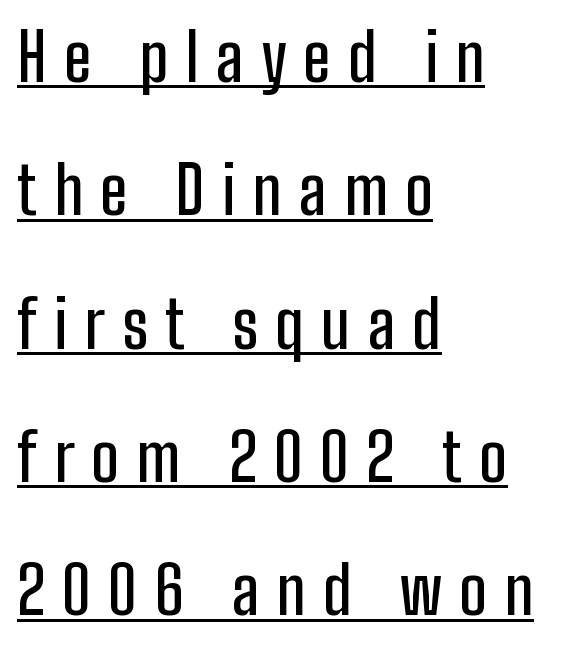
The image shows 66 px condensed sans-serif type, upright; set left-aligned, loose line spacing (2.02x), unusually wide letter spacing (+0.26 em), underlined; low stroke contrast and a medium x-height.
